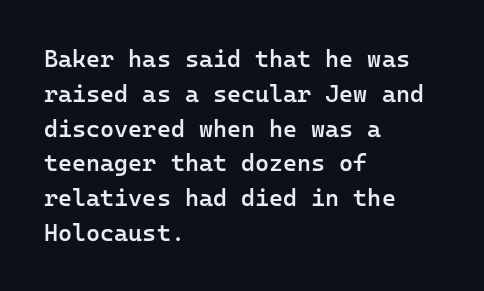
{"italic": "no", "bold": "semi", "underline": "no", "align": "left", "line_spacing": "normal", "line_spacing_ratio": 1.45, "letter_spacing": "normal", "letter_spacing_em": 0.0, "glyph_px": 24}
